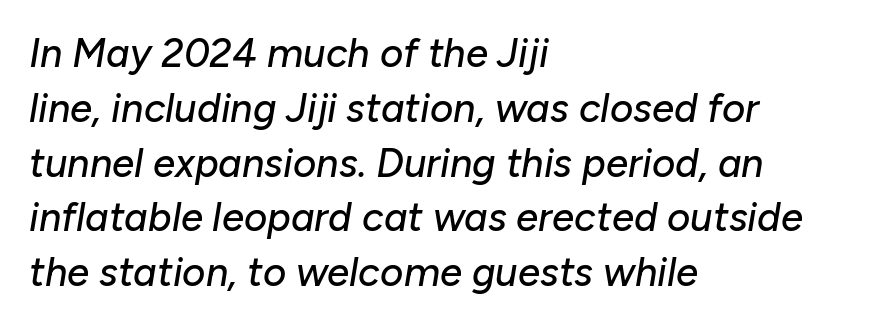
Whoever set this chose a conventional vertical rhythm. Every character sits at an angle, as italics do. A bare baseline throughout the passage. The text block is weighted toward the left margin, trailing off unevenly rightward. Looks like regular typesetting: each glyph gets only the width it needs.
